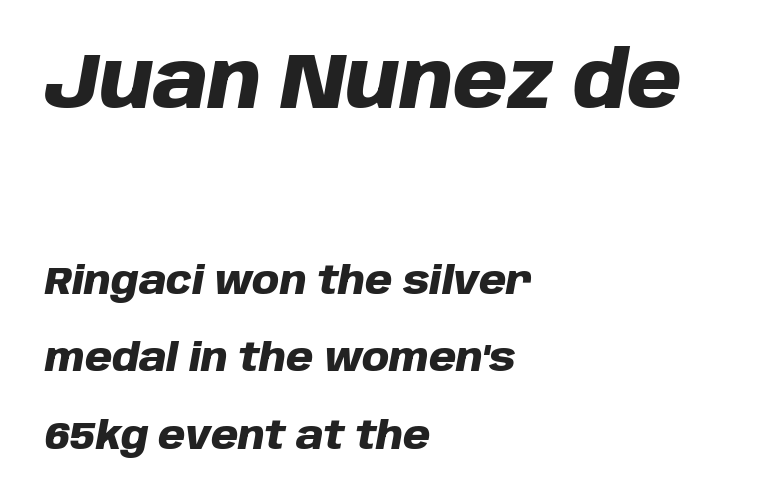
The image shows 78 px heavy type, italic (leaning right); set left-aligned, loose line spacing (1.99x), normal letter spacing, not underlined; the first (top) block is 2.0x larger; low stroke contrast and a large x-height.
